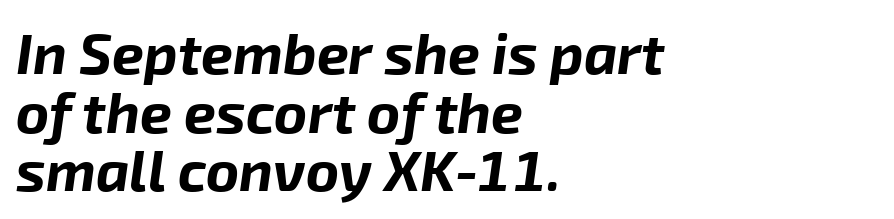
{"italic": "yes", "lean": "right", "slant_degrees": 8, "bold": "yes", "weight": "bold", "width": "normal", "stroke_contrast": "low", "x_height": "medium", "monospaced": "no", "underline": "no", "align": "left", "line_spacing": "tight", "line_spacing_ratio": 1.03, "letter_spacing": "normal", "letter_spacing_em": 0.0, "glyph_px": 57}
